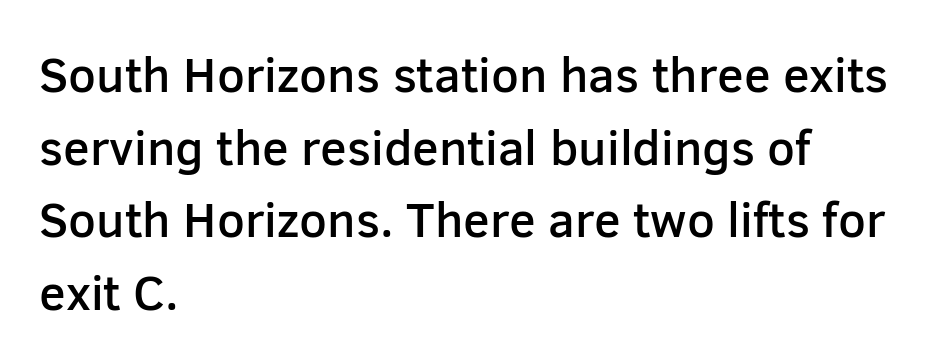
Q: Is the text bold? A: Semi-bold.
Q: Is the text italic (slanted)? A: No, it is upright.
Q: Is the typeface a serif or a sans-serif typeface? A: Sans-serif.
Q: Is the text underlined? A: No.
Q: How is the paragraph aligned? A: Left-aligned.
Q: Is the spacing between letters normal or unusually wide? A: Normal.
Q: Is the spacing between lines tight, normal or loose? A: Normal.
Q: Width (condensed, normal, or wide)? A: Normal.
Q: Stroke contrast? A: Low.
Q: x-height? A: Medium.
Q: Monospaced? A: No.
